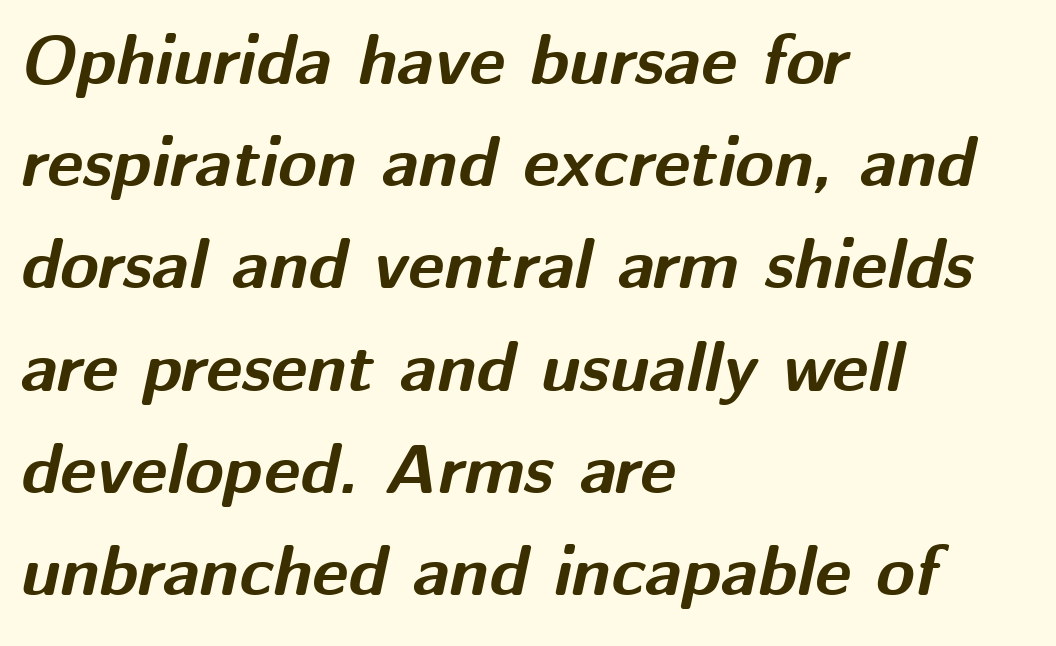
{"italic": "yes", "lean": "right", "slant_degrees": 12, "bold": "yes", "weight": "bold", "width": "normal", "stroke_contrast": "medium", "x_height": "medium", "monospaced": "no", "underline": "no", "align": "left", "line_spacing": "normal", "line_spacing_ratio": 1.46, "letter_spacing": "normal", "letter_spacing_em": 0.0, "glyph_px": 70}
